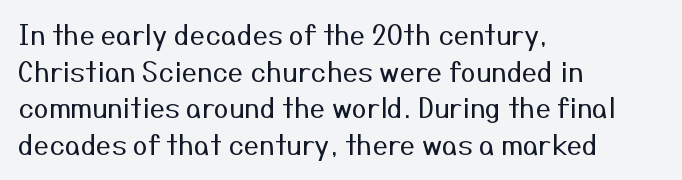
Q: Is the text bold? A: No.
Q: Is the text italic (slanted)? A: No, it is upright.
Q: Is the text underlined? A: No.
Q: How is the paragraph aligned? A: Left-aligned.
Q: Is the spacing between letters normal or unusually wide? A: Normal.
Q: Is the spacing between lines tight, normal or loose? A: Normal.
